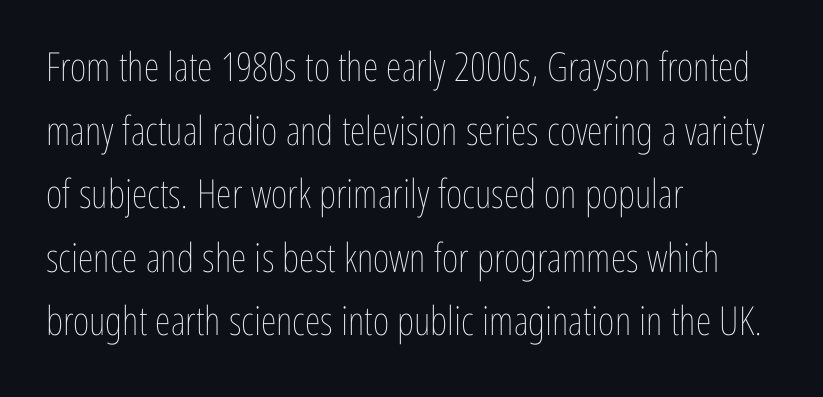
Only glyphs here, with clear space below each row. You could not count columns in this text — the font is proportionally spaced. Each line starts at the same left margin while the right side varies. Horizontal bands of white between lines are of average thickness. Quick note: not italic, upright.
